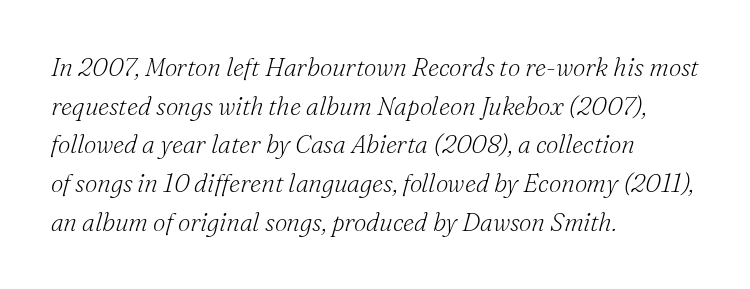
Q: Is the text bold? A: No.
Q: Is the text italic (slanted)? A: Yes, it leans right by about 16 degrees.
Q: Is the text underlined? A: No.
Q: How is the paragraph aligned? A: Left-aligned.
Q: Is the spacing between letters normal or unusually wide? A: Normal.
Q: Is the spacing between lines tight, normal or loose? A: Normal.
